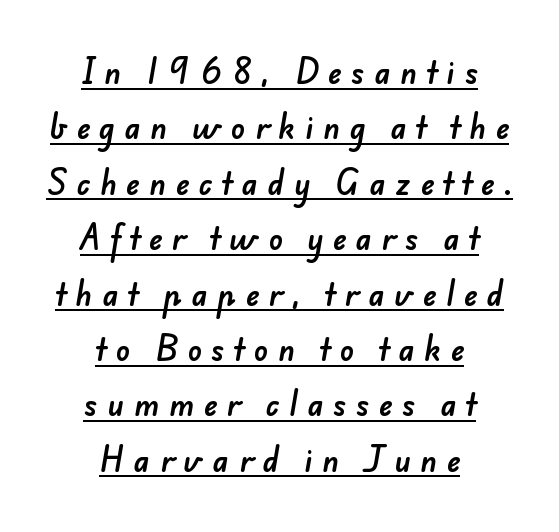
Glance below the letters and you will spot a drawn line. Someone cranked the tracking dial way up on this one. To sum up the face: it is a sans, with no serifs. Neither beginnings nor endings align; midpoints do. You could fit nearly another row in the gap between these rows. Each letter keeps its own natural width here, so spacing adapts to shape.
